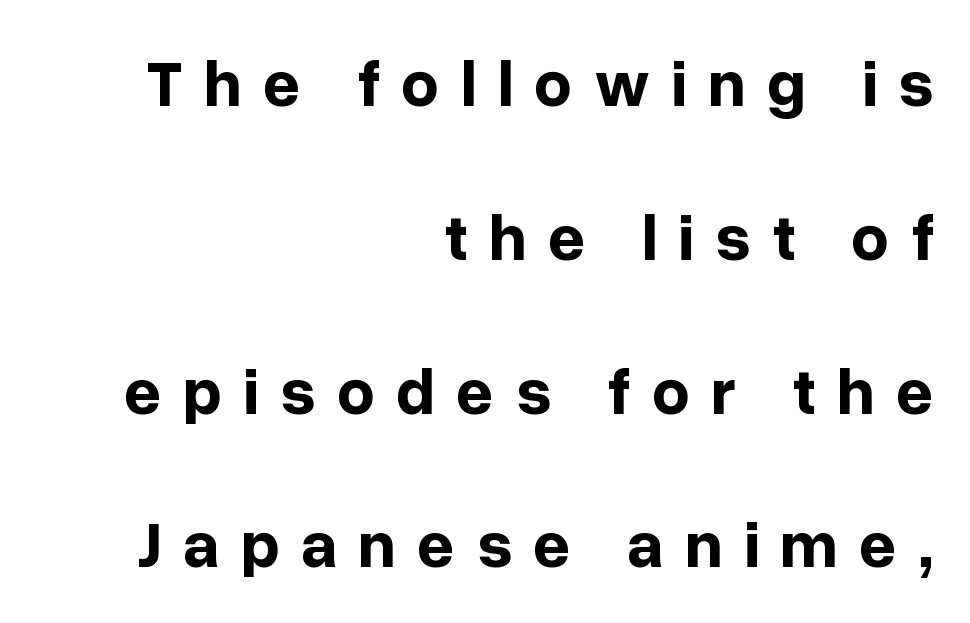
The image shows 66 px bold sans-serif type, upright; set right-aligned, loose line spacing (2.33x), unusually wide letter spacing (+0.32 em), not underlined; low stroke contrast and a medium x-height.
